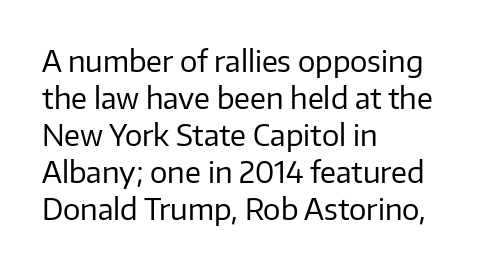
{"serif": "no", "italic": "no", "bold": "no", "weight": "regular", "width": "normal", "stroke_contrast": "low", "x_height": "medium", "monospaced": "no", "underline": "no", "align": "left", "line_spacing": "normal", "line_spacing_ratio": 1.28, "letter_spacing": "normal", "letter_spacing_em": 0.0, "glyph_px": 29}
